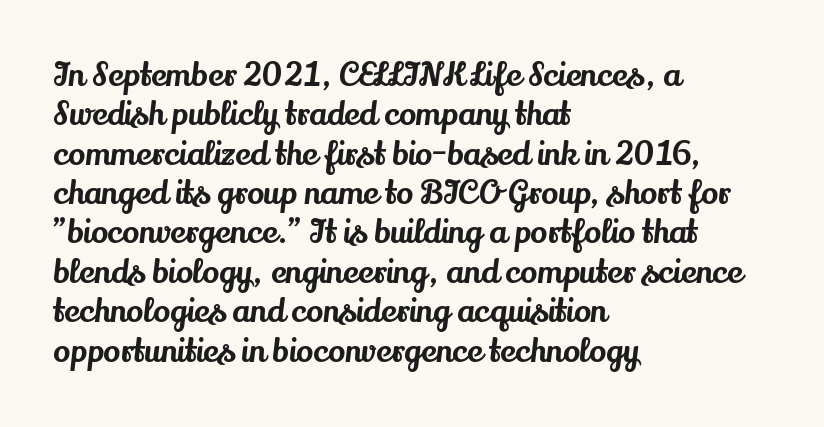
{"serif": "yes", "width": "normal", "stroke_contrast": "medium", "x_height": "small", "monospaced": "no", "underline": "no", "align": "left", "line_spacing_ratio": 1.23, "letter_spacing": "normal", "letter_spacing_em": 0.0, "glyph_px": 32}
